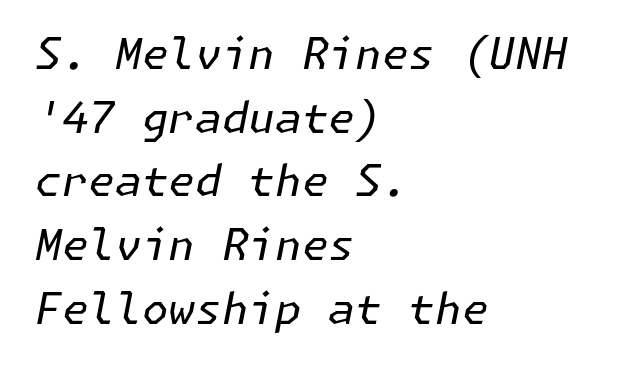
Q: Is the text bold? A: No.
Q: Is the text italic (slanted)? A: Yes, it leans right by about 11 degrees.
Q: Is the text underlined? A: No.
Q: How is the paragraph aligned? A: Left-aligned.
Q: Is the spacing between letters normal or unusually wide? A: Normal.
Q: Is the spacing between lines tight, normal or loose? A: Normal.
Q: Width (condensed, normal, or wide)? A: Normal.
Q: Stroke contrast? A: Low.
Q: x-height? A: Medium.
